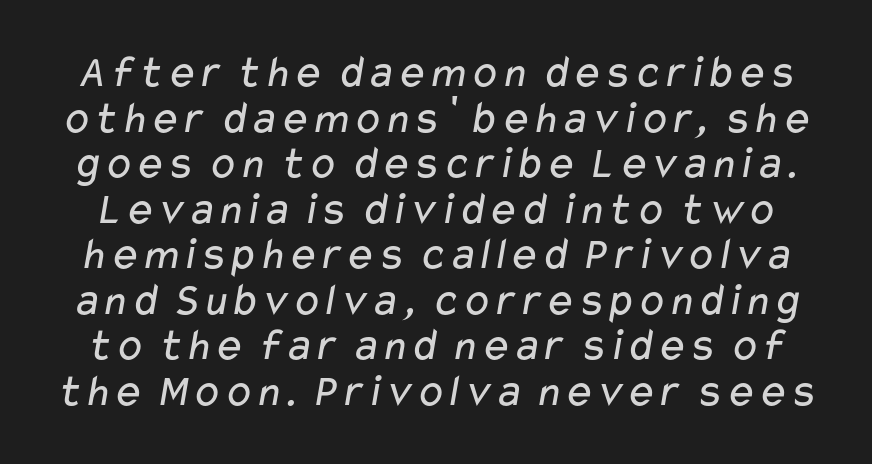
Default kerning and tracking; the words read as compact shapes. Regarding leading, the lines here are crowded together. The characters are drawn with everyday or finer stroke widths. Note the varied advance widths — an 'i' is clearly narrower than an 'm'. Classification — sans serif.
